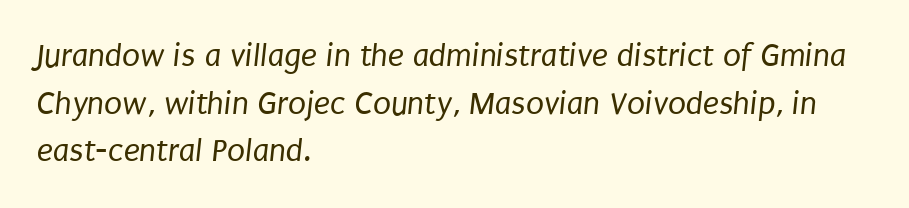
Q: Is the text bold? A: No.
Q: Is the typeface a serif or a sans-serif typeface? A: Sans-serif.
Q: Is the text underlined? A: No.
Q: How is the paragraph aligned? A: Left-aligned.
Q: Is the spacing between letters normal or unusually wide? A: Normal.
Q: Is the spacing between lines tight, normal or loose? A: Normal.
Q: Width (condensed, normal, or wide)? A: Condensed.
Q: Stroke contrast? A: Low.
Q: x-height? A: Large.
Q: Monospaced? A: No.
